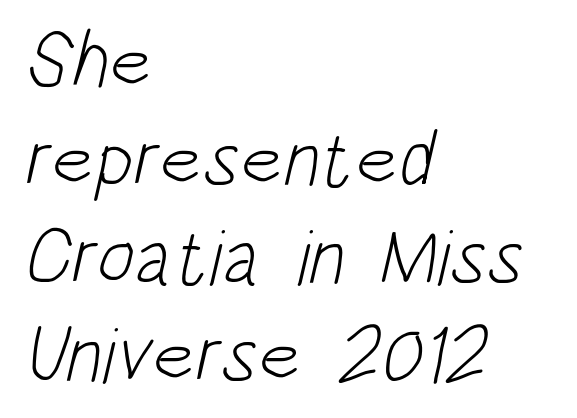
The weight would be labelled regular, book, light, or lighter still. Looks like regular typesetting: each glyph gets only the width it needs. A sans-serif font was chosen for this passage. Type without underlining.
